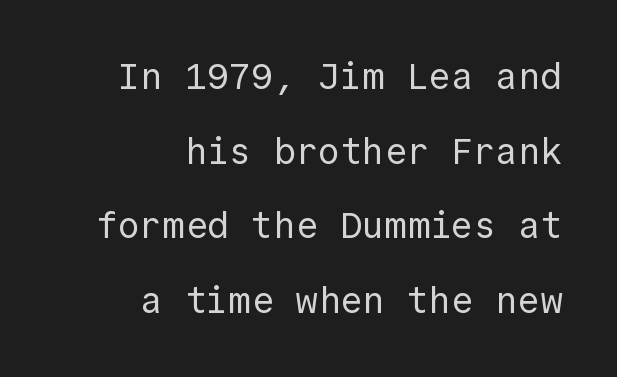
The zone under the glyphs is completely vacant. Casual observation: everything's shoved over to the right. The typography opts for an upright posture over an oblique one. Is this a sans? Yes — the strokes have no serifs.
